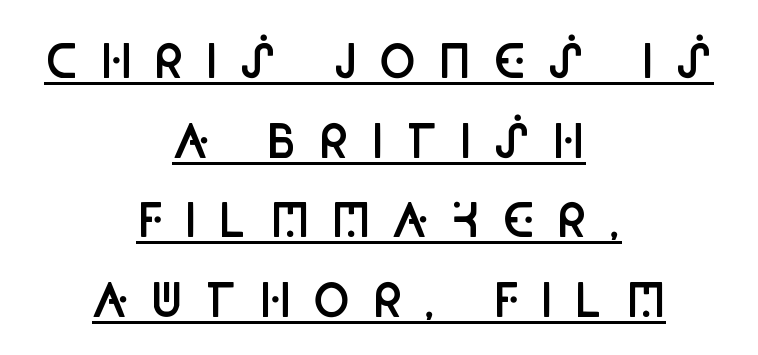
{"serif": "no", "italic": "no", "bold": "semi", "weight": "semibold", "width": "condensed", "stroke_contrast": "low", "x_height": "large", "monospaced": "no", "underline": "yes", "align": "center", "line_spacing_ratio": 1.77, "letter_spacing": "wide", "letter_spacing_em": 0.47, "glyph_px": 45}
